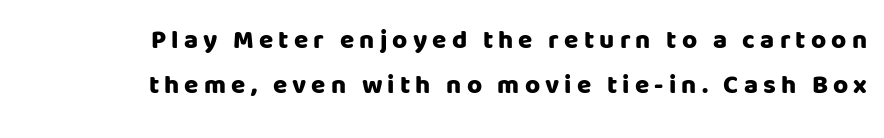
The image shows 26 px bold type, upright; set right-aligned, line spacing 1.72x, unusually wide letter spacing (+0.2 em), not underlined.
